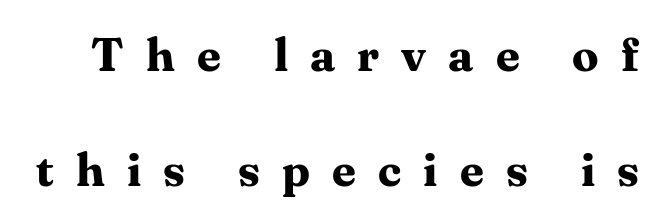
Q: Is the text bold? A: Yes.
Q: Is the text italic (slanted)? A: No, it is upright.
Q: Is the typeface a serif or a sans-serif typeface? A: Serif.
Q: Is the text underlined? A: No.
Q: Is the spacing between letters normal or unusually wide? A: Unusually wide.
Q: Is the spacing between lines tight, normal or loose? A: Loose.
Q: Width (condensed, normal, or wide)? A: Normal.
Q: Stroke contrast? A: Medium.
Q: x-height? A: Medium.
Q: Monospaced? A: No.
